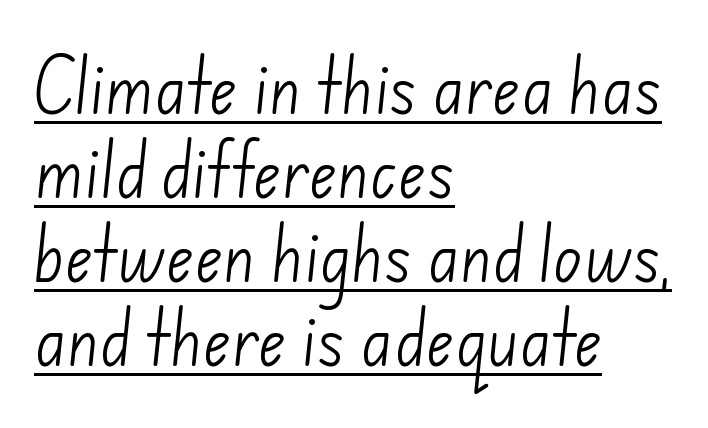
Spacing verdict: proportional, widths tailored to each character. If you measured baseline to baseline, you'd find a middling distance. Short and long lines alike share a common starting point at left. The passage shown is typeset with a sans-serif family.
